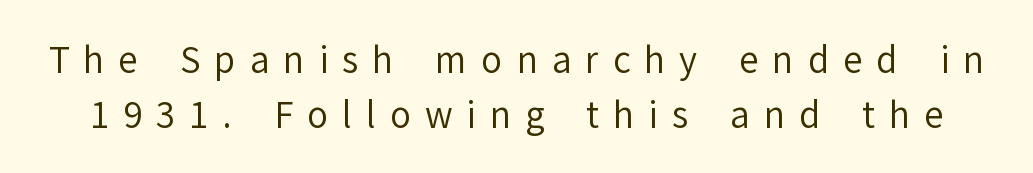
{"serif": "no", "italic": "no", "bold": "no", "weight": "regular", "width": "normal", "stroke_contrast": "low", "x_height": "medium", "monospaced": "no", "underline": "no", "line_spacing": "normal", "line_spacing_ratio": 1.58, "letter_spacing": "wide", "letter_spacing_em": 0.4, "glyph_px": 35}
